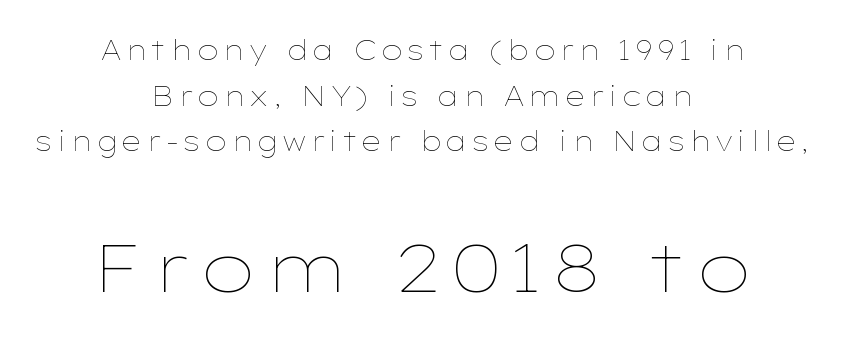
The image shows 68 px thin, wide type, upright; set centered, normal line spacing (1.69x), not underlined; the second (bottom) block is 2.52x larger; low stroke contrast and a medium x-height.
